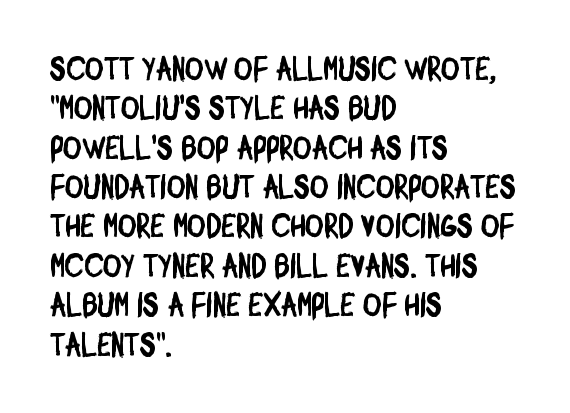
Plain, unruled lines of type. The setting favours the left margin, as ordinary paragraphs usually do. Looks like regular typesetting: each glyph gets only the width it needs. Each word holds together tightly as a unit, with standard inter-letter gaps. Note: no serifs on the glyphs.
